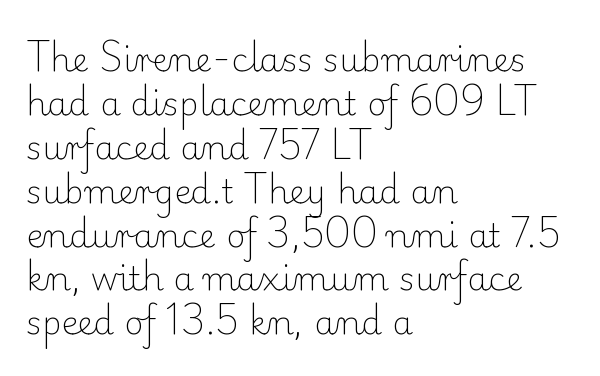
{"serif": "yes", "italic": "no", "bold": "no", "weight": "light", "width": "normal", "stroke_contrast": "low", "x_height": "small", "monospaced": "no", "underline": "no", "align": "left", "line_spacing": "normal", "line_spacing_ratio": 1.33, "letter_spacing": "normal", "letter_spacing_em": 0.0, "glyph_px": 33}
